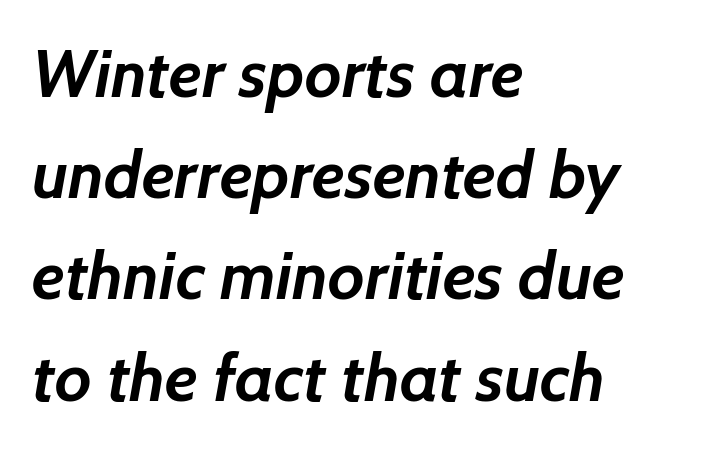
Layout note: lines flush left. Observe the absence of serifs on each vertical stroke in this sample. This sample keeps an unexceptional amount of space between lines. Students, note that the glyphs here touch the page at normal intervals. Descenders are the only things crossing below the line. The passage shown is typed in a proportional face where columns would drift.
